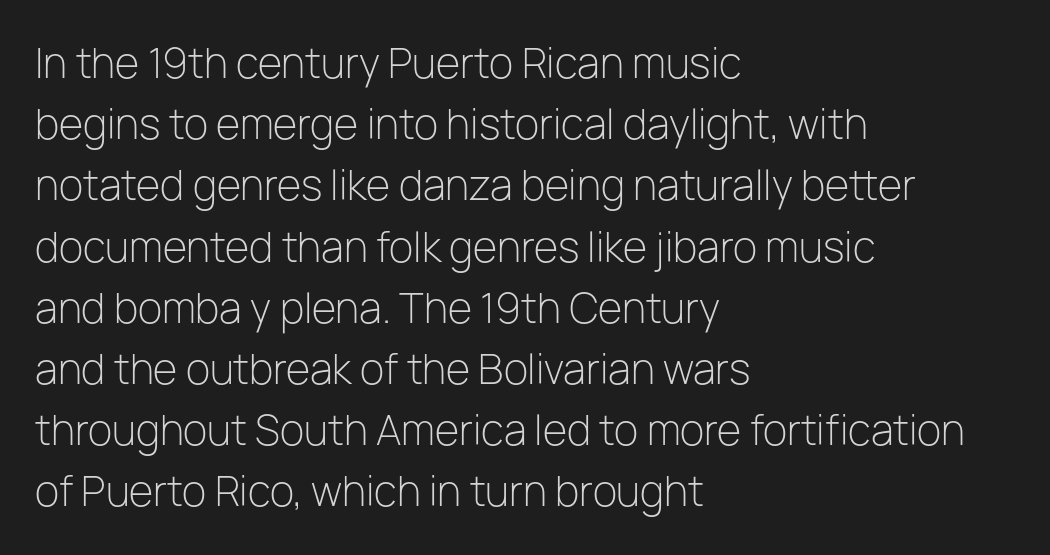
The image shows 40 px light sans-serif type, upright; set left-aligned, normal line spacing (1.53x), normal letter spacing, not underlined; low stroke contrast and a medium x-height.
